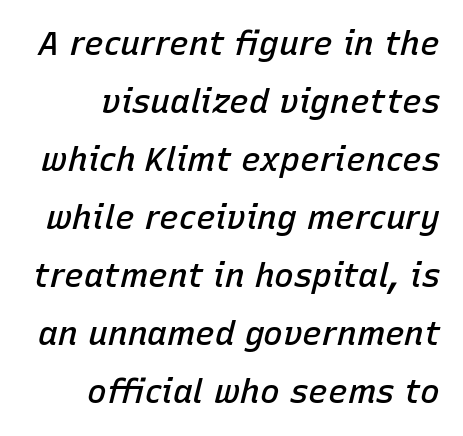
The image shows 33 px semibold type, italic (leaning right); set right-aligned, line spacing 1.76x, normal letter spacing, not underlined; low stroke contrast and a medium x-height.
